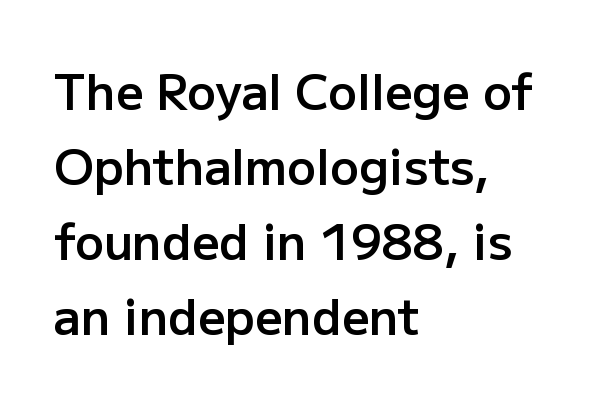
The image shows 48 px semibold sans-serif type, upright; set left-aligned, normal line spacing (1.56x), normal letter spacing, not underlined; low stroke contrast and a medium x-height.
